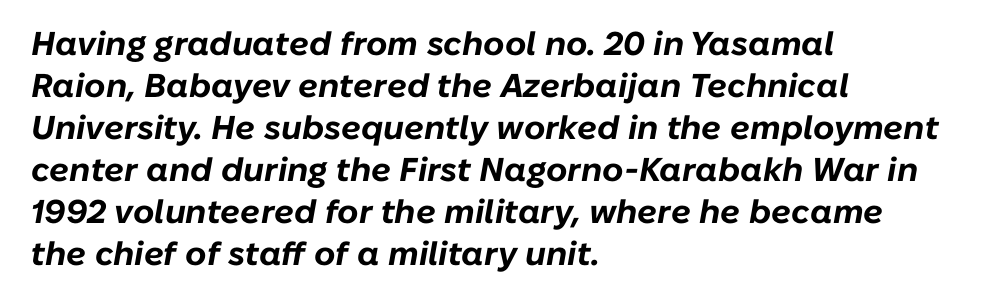
Q: Is the text bold? A: Yes.
Q: Is the text italic (slanted)? A: Yes, it leans right by about 10 degrees.
Q: Is the text underlined? A: No.
Q: How is the paragraph aligned? A: Left-aligned.
Q: Is the spacing between letters normal or unusually wide? A: Normal.
Q: Is the spacing between lines tight, normal or loose? A: Normal.
Q: Width (condensed, normal, or wide)? A: Normal.
Q: Stroke contrast? A: Low.
Q: x-height? A: Medium.
Q: Monospaced? A: No.
